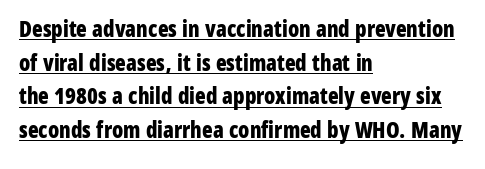
Q: Is the text bold? A: Yes.
Q: Is the text italic (slanted)? A: No, it is upright.
Q: Is the text underlined? A: Yes.
Q: How is the paragraph aligned? A: Left-aligned.
Q: Is the spacing between letters normal or unusually wide? A: Normal.
Q: Is the spacing between lines tight, normal or loose? A: Normal.
